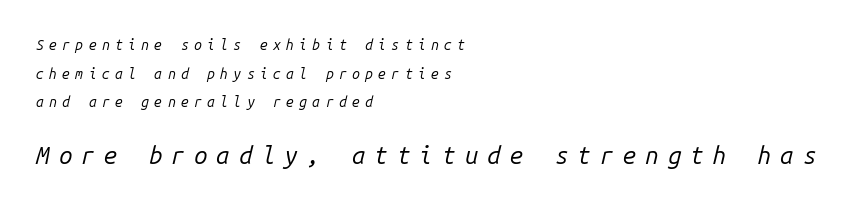
Is the stroke heavy? The answer is a plain regular-or-lighter. The rendering uses a large line-height, opening up the rows. You could only call the tracking loose — the letters float apart. A clean baseline with only descenders dipping below it. Where is the straight margin? On the left.
